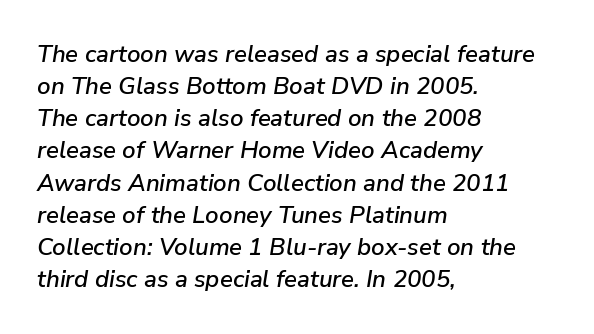
Nobody touched the tracking dial on this one. Descenders are the only things crossing below the line. Does the leading feel generous? No, just average. Every character sits at an angle, as italics do.
